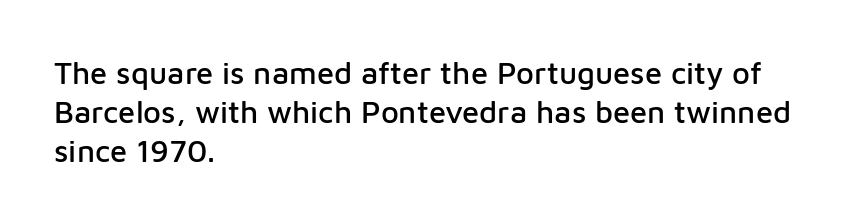
{"serif": "no", "italic": "no", "width": "normal", "stroke_contrast": "low", "x_height": "medium", "monospaced": "no", "underline": "no", "align": "left", "line_spacing": "normal", "line_spacing_ratio": 1.26, "letter_spacing": "normal", "letter_spacing_em": 0.0, "glyph_px": 31}
